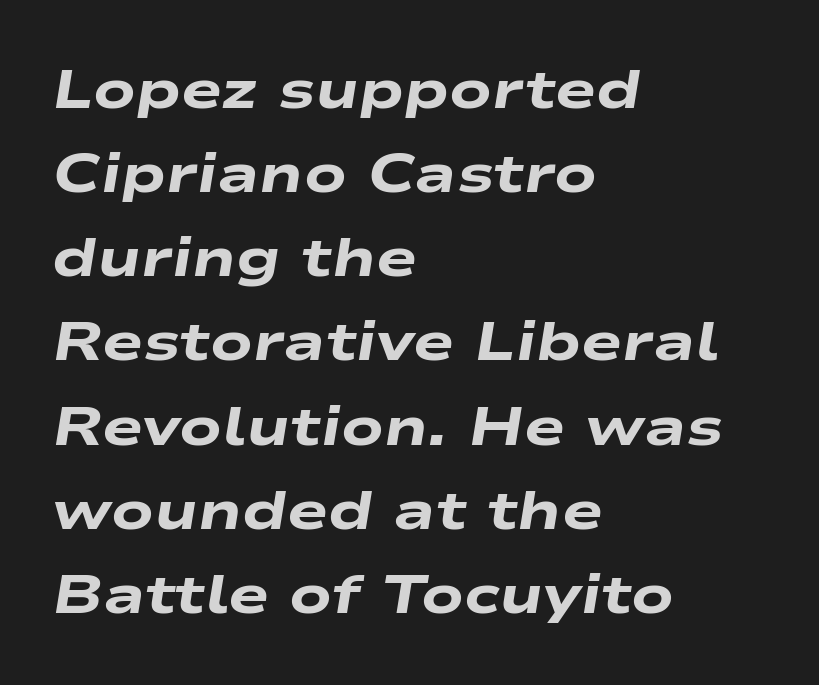
Q: Is the text bold? A: Yes.
Q: Is the text italic (slanted)? A: Yes, it leans right by about 9 degrees.
Q: Is the text underlined? A: No.
Q: How is the paragraph aligned? A: Left-aligned.
Q: Is the spacing between letters normal or unusually wide? A: Normal.
Q: Is the spacing between lines tight, normal or loose? A: Normal.
Q: Width (condensed, normal, or wide)? A: Wide.
Q: Stroke contrast? A: Low.
Q: x-height? A: Medium.
Q: Monospaced? A: No.
